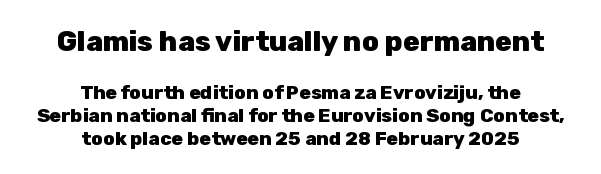
{"serif": "no", "italic": "no", "bold": "yes", "weight": "heavy", "width": "normal", "stroke_contrast": "low", "x_height": "medium", "monospaced": "no", "underline": "no", "align": "center", "line_spacing_ratio": 1.22, "letter_spacing": "normal", "letter_spacing_em": 0.0, "larger_block": "first", "size_ratio": 1.47, "glyph_px": 28}
